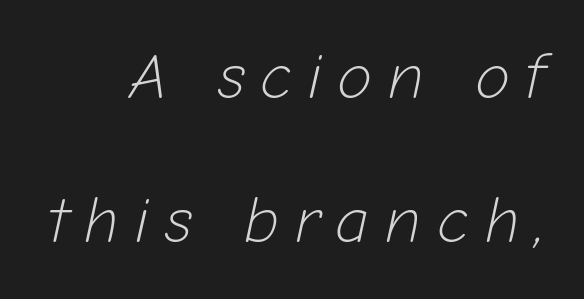
The image shows 65 px light type, italic (leaning right); set loose line spacing (2.22x), unusually wide letter spacing (+0.23 em), not underlined; low stroke contrast and a medium x-height.
